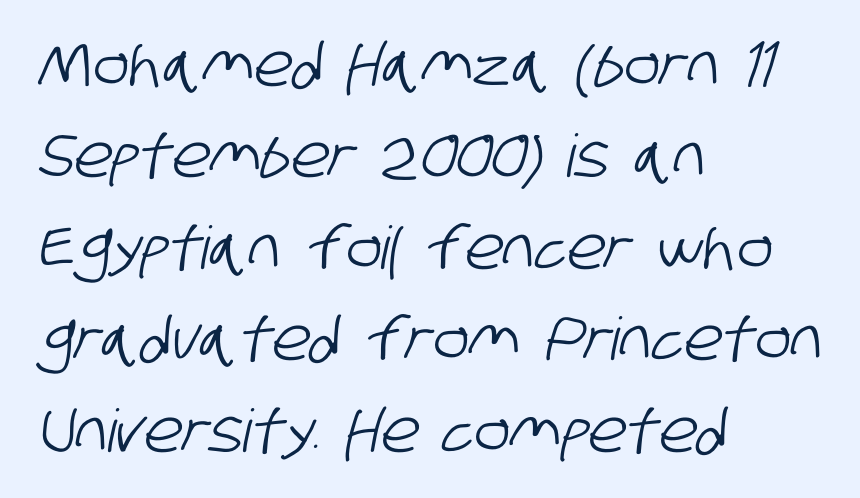
The letters advance in unequal steps, a hallmark of proportional type. The foot of each line stays bare and open. Casual observation: everything's shoved over to the left. How are the letters spaced? Ordinarily, with no added tracking. Is this a sans? Yes — the strokes have no serifs.
